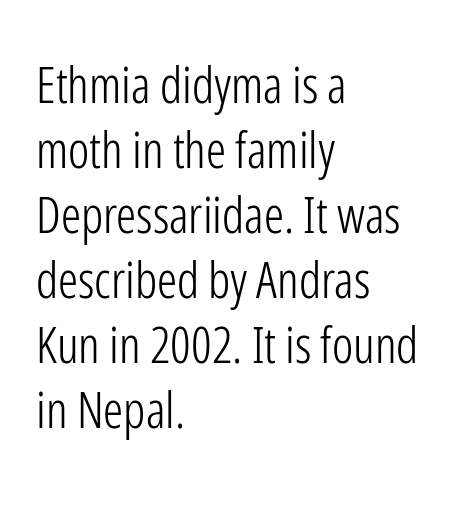
{"serif": "no", "italic": "no", "bold": "no", "weight": "light", "width": "condensed", "stroke_contrast": "low", "x_height": "medium", "monospaced": "no", "underline": "no", "align": "left", "line_spacing": "normal", "line_spacing_ratio": 1.3, "letter_spacing": "normal", "letter_spacing_em": 0.0, "glyph_px": 50}
